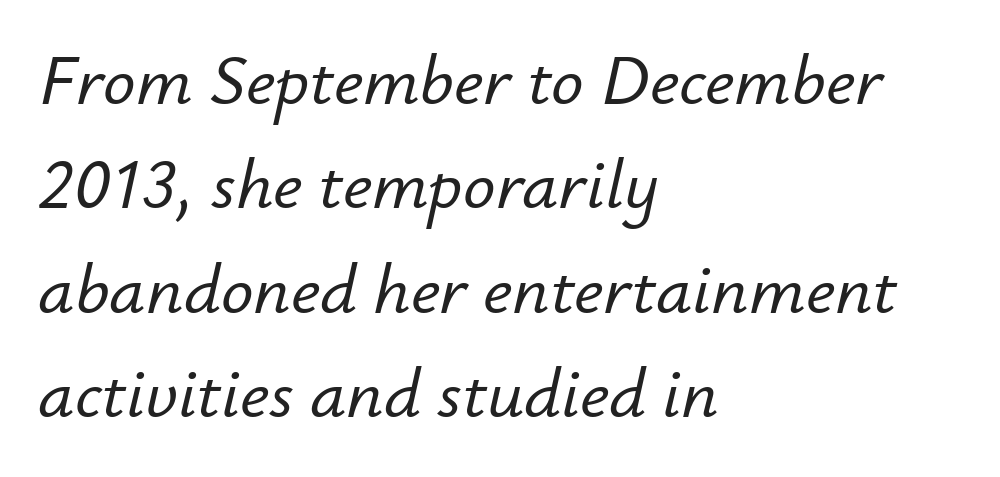
Teacher's note: observe the even left margin — that is flush-left alignment. An italicized treatment has been applied to the whole sample. Quick note: underline off. Letter spacing: default. The lines sit at an ordinary, default distance from one another. A typesetter would call this proportional, since set widths differ per character.
